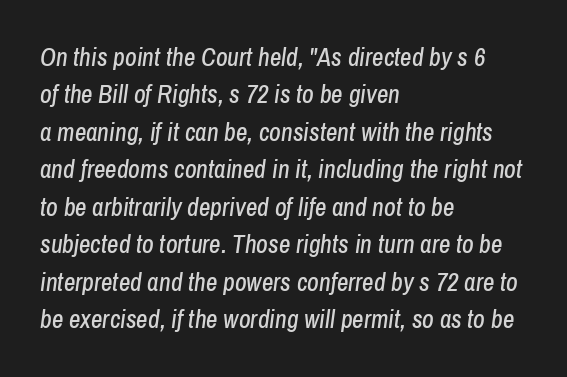
Q: Is the text italic (slanted)? A: Yes, it leans right by about 8 degrees.
Q: Is the text underlined? A: No.
Q: How is the paragraph aligned? A: Left-aligned.
Q: Is the spacing between letters normal or unusually wide? A: Normal.
Q: Is the spacing between lines tight, normal or loose? A: Normal.
